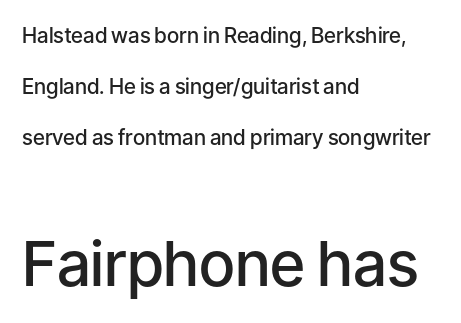
{"serif": "no", "italic": "no", "bold": "semi", "weight": "semibold", "width": "normal", "stroke_contrast": "low", "x_height": "medium", "monospaced": "no", "underline": "no", "align": "left", "line_spacing": "loose", "line_spacing_ratio": 2.43, "letter_spacing": "normal", "letter_spacing_em": 0.0, "larger_block": "second", "size_ratio": 2.95, "glyph_px": 62}
